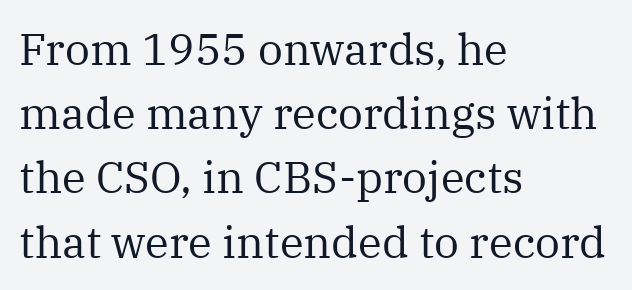
{"serif": "yes", "italic": "no", "bold": "no", "weight": "regular", "width": "normal", "stroke_contrast": "medium", "x_height": "medium", "monospaced": "no", "underline": "no", "align": "left", "line_spacing": "normal", "line_spacing_ratio": 1.46, "letter_spacing": "normal", "letter_spacing_em": 0.0, "glyph_px": 44}
